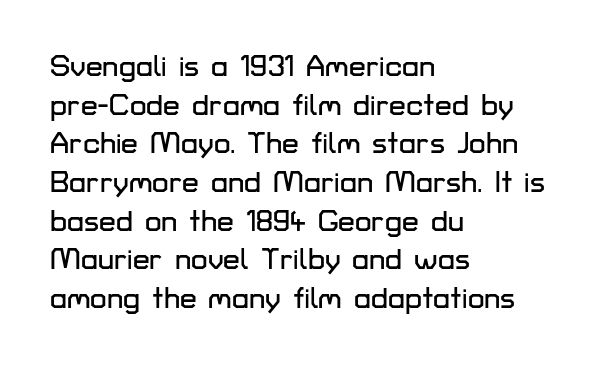
{"serif": "no", "italic": "no", "width": "normal", "stroke_contrast": "low", "x_height": "medium", "monospaced": "no", "underline": "no", "align": "left", "line_spacing": "normal", "line_spacing_ratio": 1.29, "letter_spacing": "normal", "letter_spacing_em": 0.0, "glyph_px": 30}
